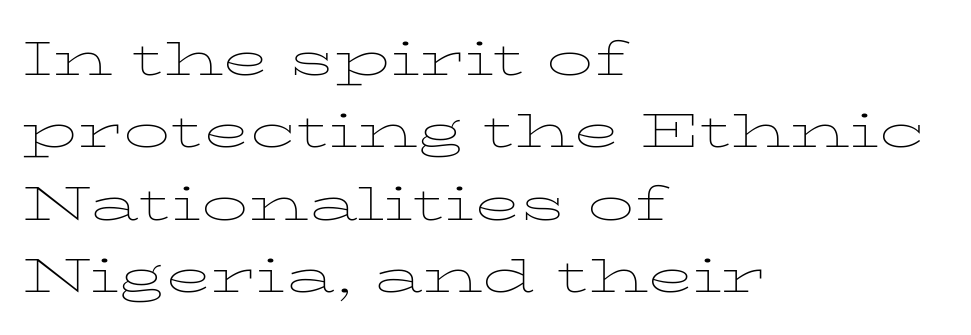
The image shows 47 px thin, wide serif type, upright; set left-aligned, normal line spacing (1.54x), normal letter spacing, not underlined; low stroke contrast and a medium x-height.
